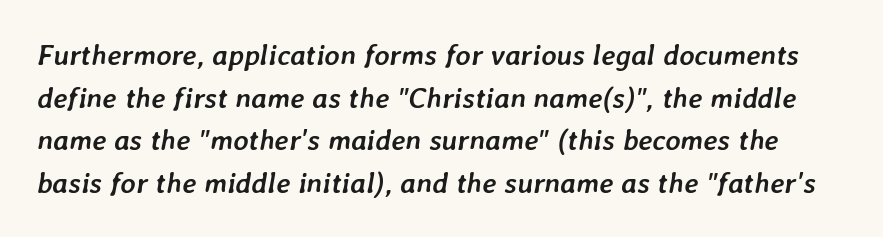
Q: Is the text bold? A: Yes.
Q: Is the text italic (slanted)? A: Yes, it leans right by about 7 degrees.
Q: Is the text underlined? A: No.
Q: Is the spacing between letters normal or unusually wide? A: Normal.
Q: Is the spacing between lines tight, normal or loose? A: Normal.
Q: Width (condensed, normal, or wide)? A: Normal.
Q: Stroke contrast? A: Low.
Q: x-height? A: Medium.
Q: Monospaced? A: No.
